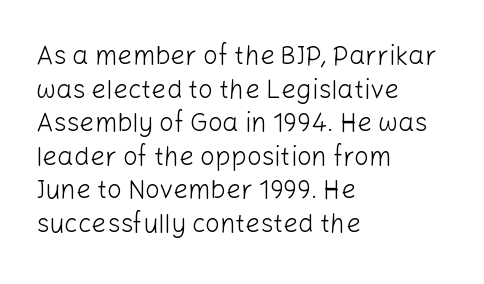
The image shows 26 px text type, upright; set left-aligned, normal line spacing (1.29x), normal letter spacing, not underlined.
